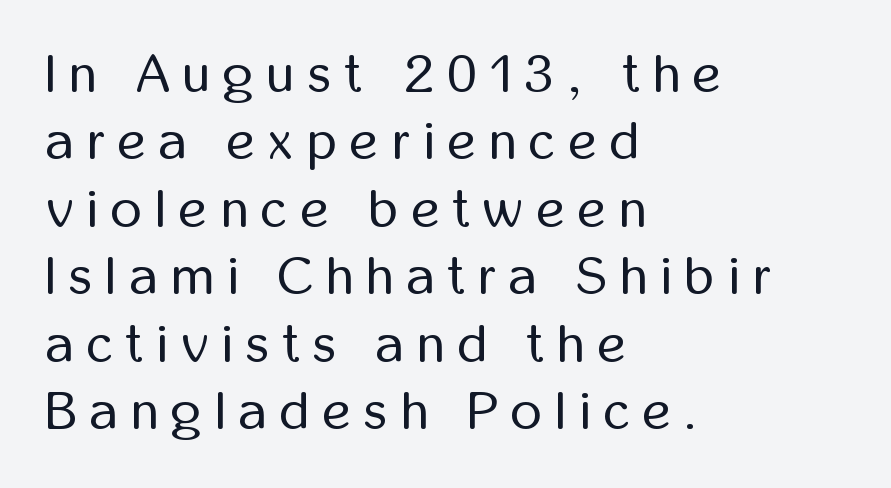
The face used here is proportionally spaced, like ordinary book or web type. The zone under the glyphs is completely vacant. The gaps between neighbouring characters are conspicuously large. Typographically, this falls in the sans-serif category. The cut favours lightness, reaching ordinary text weight at its darkest. One-word summary of the alignment: left.
